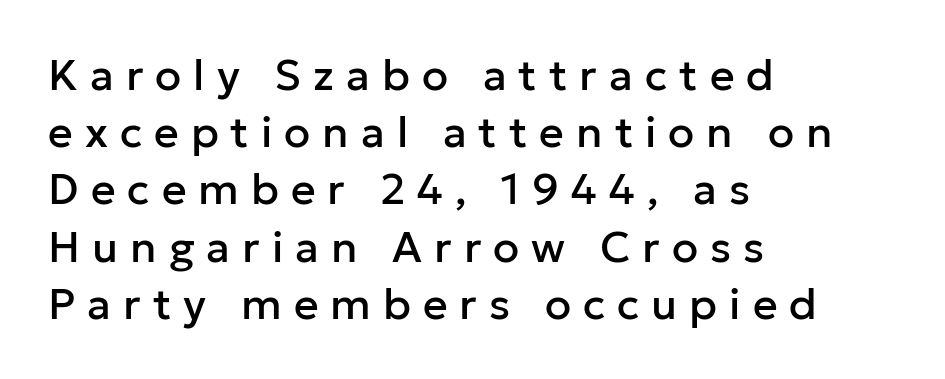
The image shows 43 px sans-serif type, upright; set left-aligned, normal line spacing (1.33x), unusually wide letter spacing (+0.28 em), not underlined; low stroke contrast and a medium x-height.
